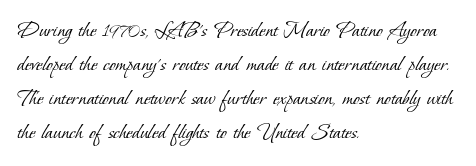
This rendering uses left alignment, leaving the right contour irregular. The space beneath each line is pristine and unruled. The passage shown stacks its lines at a standard gap. Inter-character spacing is left at the font's built-in metrics. Weight class: somewhere from thin through regular.
